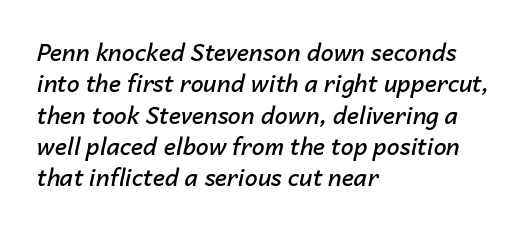
The image shows 23 px text type, italic (leaning right); set left-aligned, normal line spacing (1.36x), normal letter spacing, not underlined.
